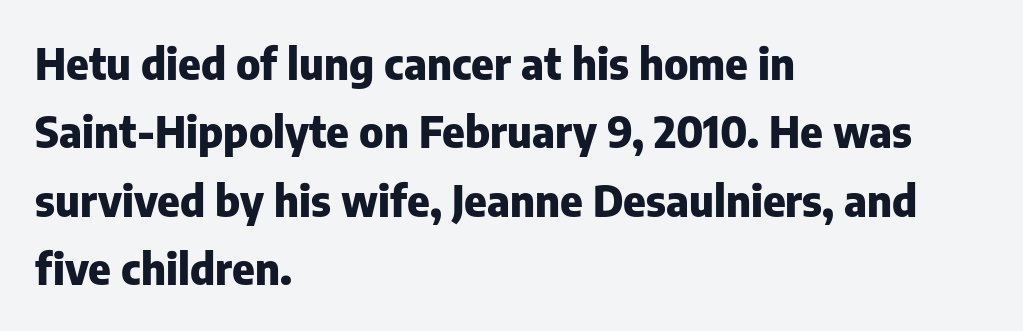
{"serif": "no", "italic": "no", "bold": "yes", "weight": "heavy", "width": "normal", "stroke_contrast": "low", "x_height": "medium", "monospaced": "no", "underline": "no", "align": "left", "line_spacing": "normal", "line_spacing_ratio": 1.59, "letter_spacing": "normal", "letter_spacing_em": 0.0, "glyph_px": 43}
